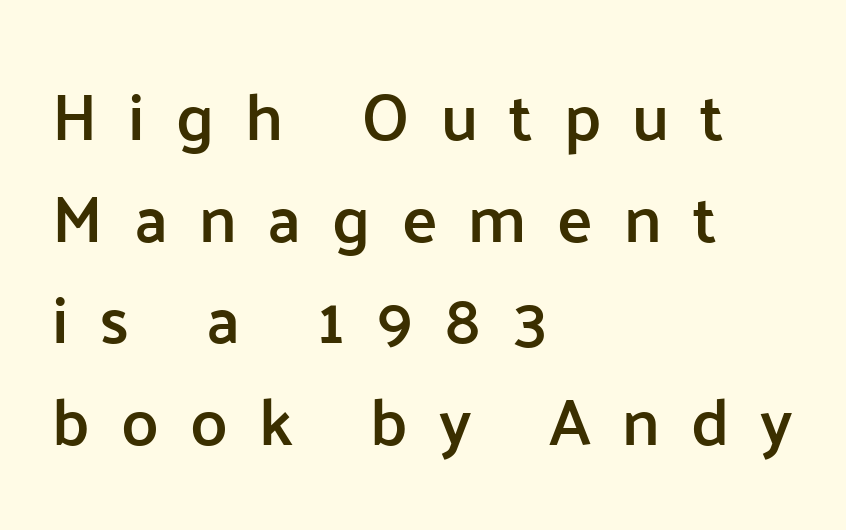
The image shows 66 px semibold sans-serif type, upright; set left-aligned, normal line spacing (1.54x), unusually wide letter spacing (+0.47 em), not underlined; low stroke contrast and a medium x-height.
